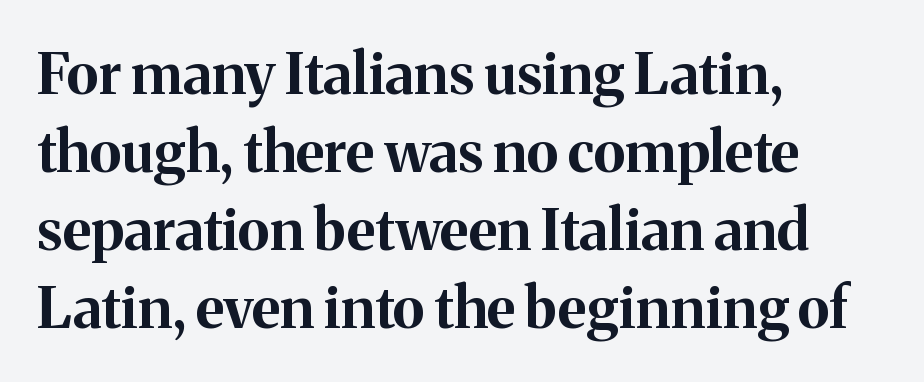
One glance says typical: line gaps are just what's usual. The rag falls on the right side of this text block. The rendering shows small feet on the letterforms — a serif design. The face used here is proportionally spaced, like ordinary book or web type.
